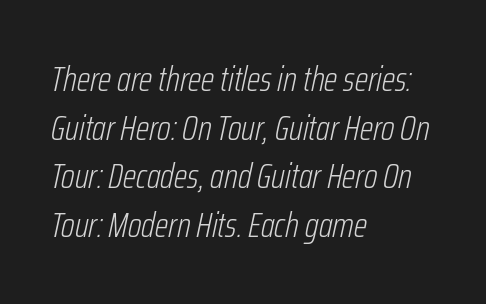
The image shows 35 px light, condensed type, italic (leaning right); set left-aligned, normal line spacing (1.39x), normal letter spacing, not underlined; low stroke contrast and a medium x-height.
